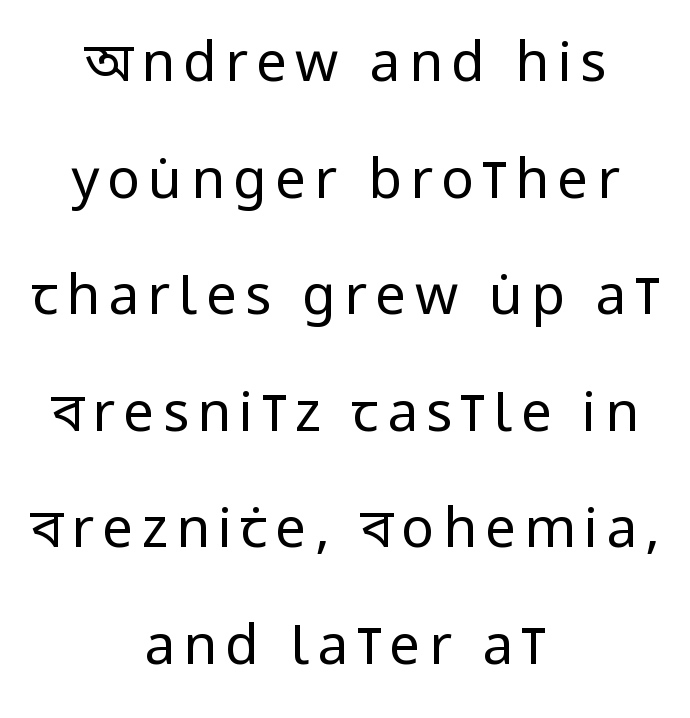
No italicization has been applied; the sample stays upright. Quick note: interline space is abundant. Looks like regular typesetting: each glyph gets only the width it needs. Horizontally, the lines are justified to the midpoint only. No extra ink here — the face is not bold. Are there feet on the stems? There aren't — it's a sans.
